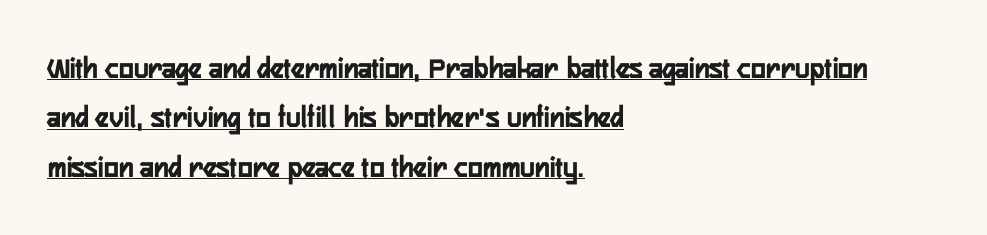
The image shows 31 px semibold, condensed sans-serif type, upright; set left-aligned, normal line spacing (1.59x), normal letter spacing, underlined; low stroke contrast and a medium x-height.
